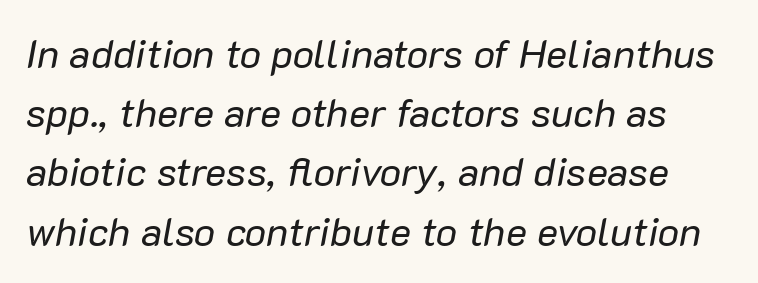
No extra ink here — the face is not bold. In terms of letterspacing, this is plain default setting. Unmarked baselines from the first word to the last. Normally led — the rows are evenly, conventionally spaced. Rendered with sloped, italic letterforms. These lines are rendered in a variable-pitch font.
